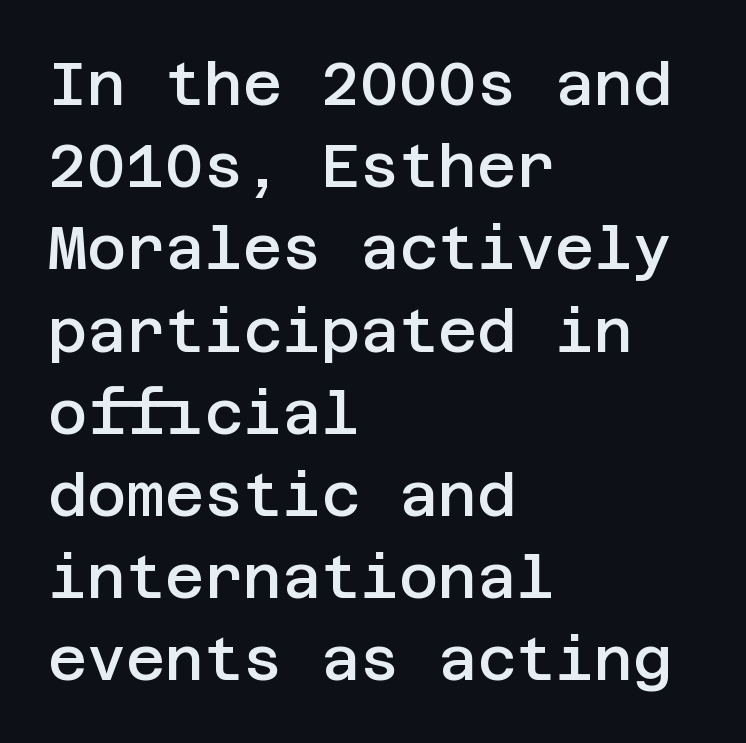
One glance says typical: line gaps are just what's usual. The glyphs have the mass of a demibold cut, below bold. This rendering leaves character spacing at its baseline value. This sample is left-justified, so line endings fall wherever the words run out. The type family on display is of the sans-serif kind. Posture: upright roman.
